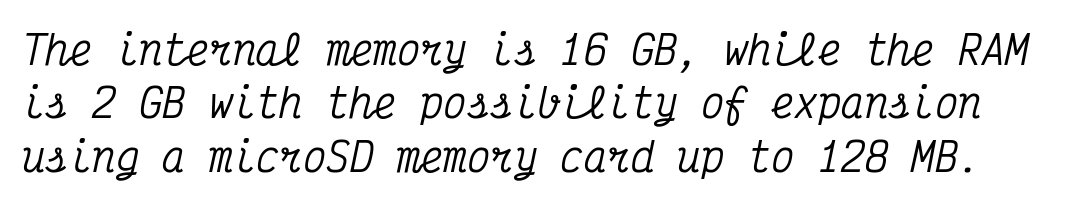
The image shows 39 px condensed serif type, italic (leaning right), monospaced; set normal line spacing (1.37x), normal letter spacing, not underlined; medium stroke contrast and a medium x-height.
